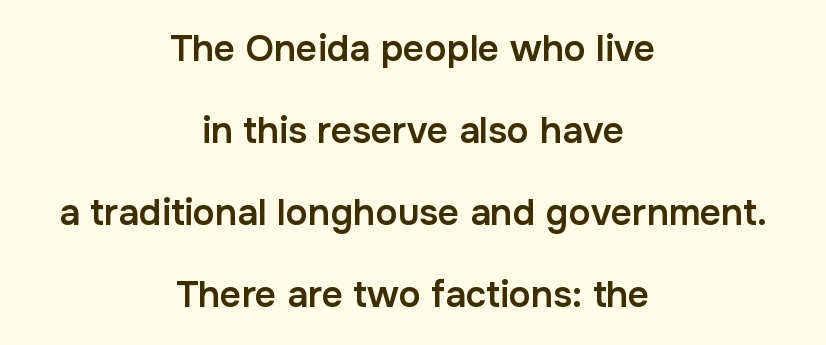
The image shows 37 px semibold sans-serif type, upright; set centered, loose line spacing (2.22x), normal letter spacing, not underlined; low stroke contrast and a medium x-height.
